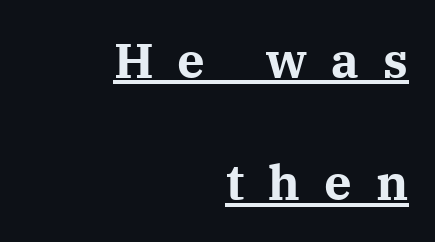
The image shows 49 px bold serif type, upright; set right-aligned, loose line spacing (2.5x), unusually wide letter spacing (+0.49 em), underlined; medium stroke contrast and a medium x-height.
